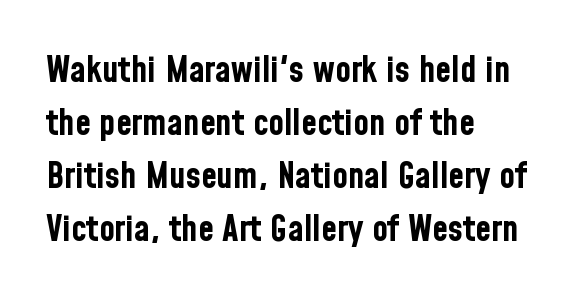
Serif or sans? Sans — the stroke terminals are bare. The passage shown has conventional tracking throughout. Lines of text with bare space underneath. Posture: vertical. Notice how the passage keeps a crisp vertical edge on the left only.
